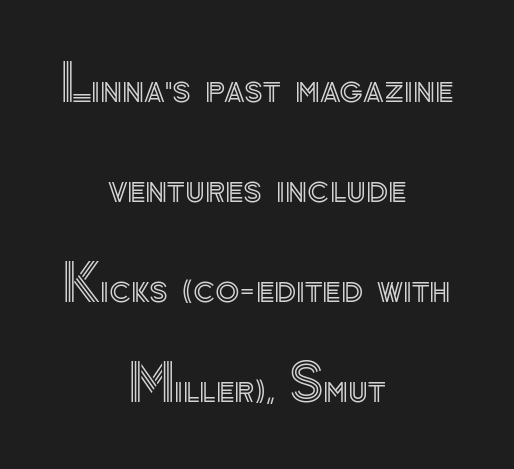
The image shows 50 px text type, upright; set centered, loose line spacing (2.0x), normal letter spacing, not underlined; a small x-height.
